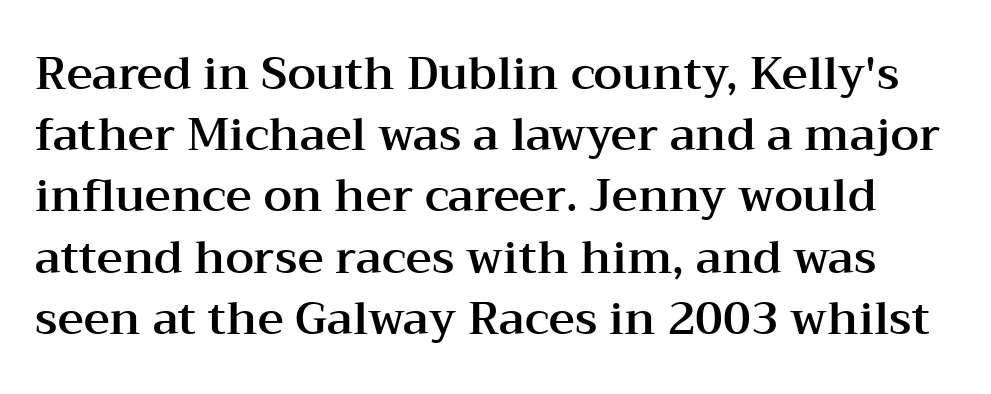
The image shows 45 px wide serif type, upright; set normal line spacing (1.36x), normal letter spacing, not underlined; medium stroke contrast and a medium x-height.
